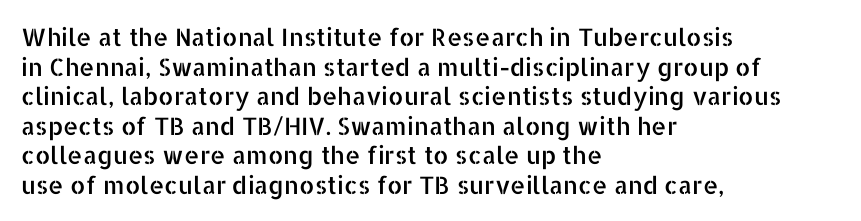
The image shows 24 px text type, upright; set left-aligned, line spacing 1.23x, normal letter spacing, not underlined.
